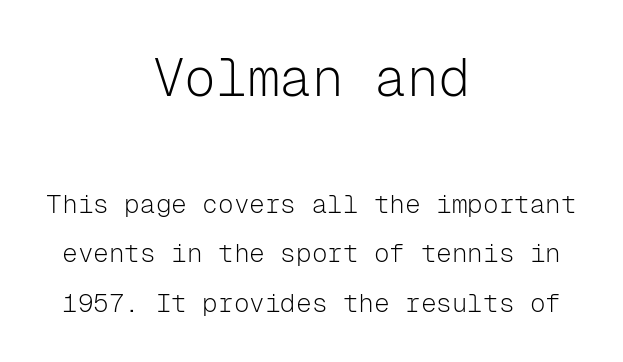
Q: Is the text bold? A: No.
Q: Is the text italic (slanted)? A: No, it is upright.
Q: Is the typeface a serif or a sans-serif typeface? A: Sans-serif.
Q: Is the text underlined? A: No.
Q: How is the paragraph aligned? A: Centered.
Q: Is the spacing between letters normal or unusually wide? A: Normal.
Q: Is the spacing between lines tight, normal or loose? A: Loose.
Q: Which block of text is set in a larger size, the first (top) or the second (bottom)? A: The first (top) one.
Q: Width (condensed, normal, or wide)? A: Normal.
Q: Stroke contrast? A: Low.
Q: x-height? A: Medium.
Q: Monospaced? A: Yes.
